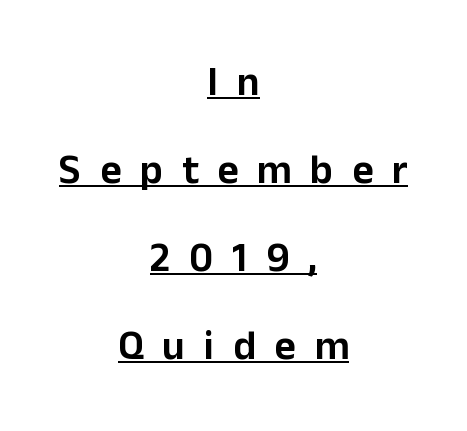
Q: Is the text italic (slanted)? A: No, it is upright.
Q: Is the typeface a serif or a sans-serif typeface? A: Sans-serif.
Q: Is the text underlined? A: Yes.
Q: How is the paragraph aligned? A: Centered.
Q: Is the spacing between letters normal or unusually wide? A: Unusually wide.
Q: Is the spacing between lines tight, normal or loose? A: Loose.
Q: Width (condensed, normal, or wide)? A: Normal.
Q: Stroke contrast? A: Low.
Q: x-height? A: Medium.
Q: Monospaced? A: No.
